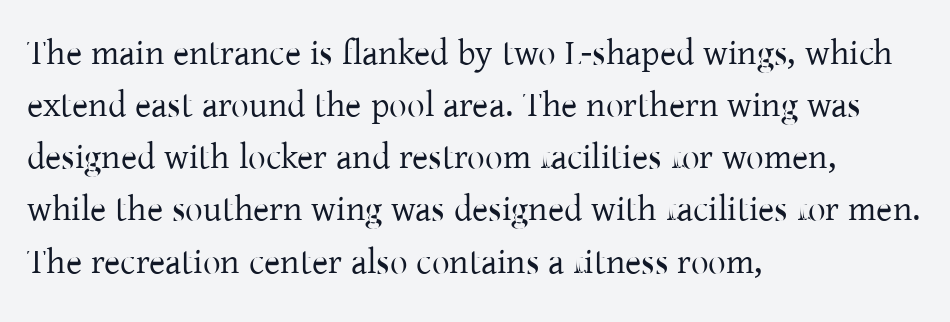
The image shows 35 px regular-weight serif type, upright; set left-aligned, normal line spacing (1.49x), normal letter spacing, not underlined; low stroke contrast and a medium x-height.
